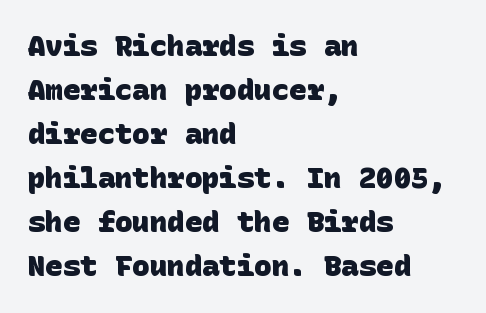
The line texture is even and compact thanks to regular tracking. The space between consecutive lines is moderate. These lines stack with their left ends in a neat column. The space directly below the letters is spotless. Heavy, bold letterforms.
